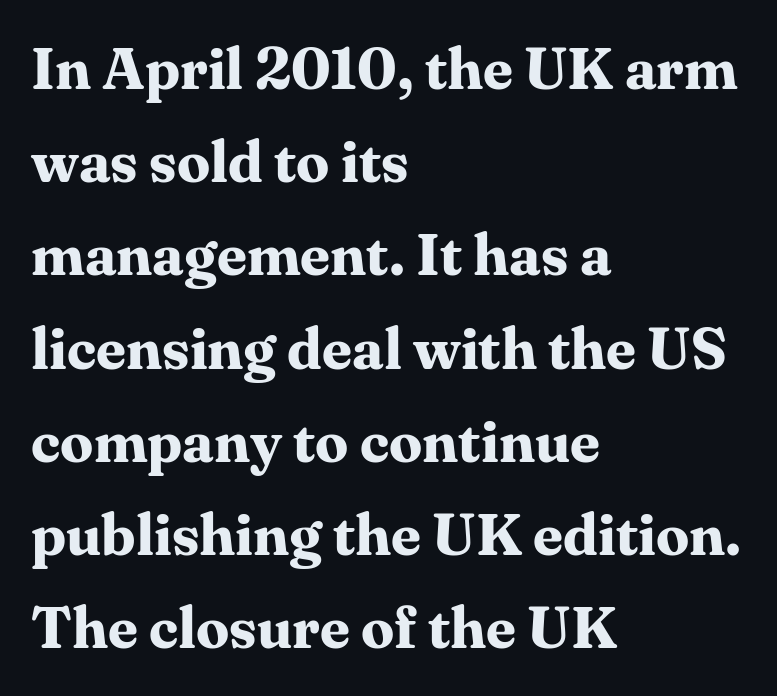
The image shows 59 px bold serif type, upright; set left-aligned, normal line spacing (1.58x), normal letter spacing, not underlined; medium stroke contrast and a medium x-height.
